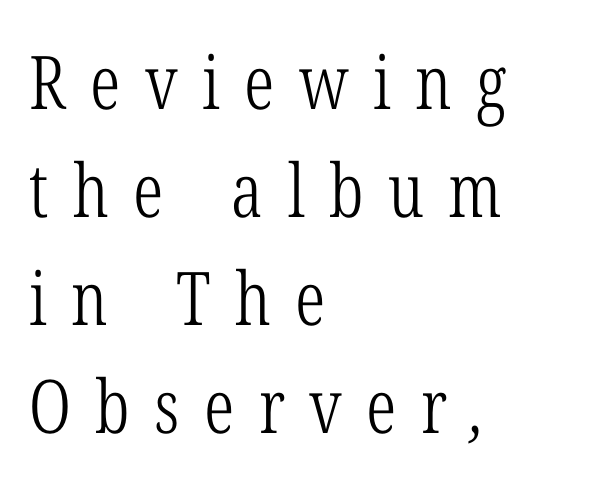
The image shows 74 px light, condensed serif type; set left-aligned, normal line spacing (1.46x), unusually wide letter spacing (+0.33 em), not underlined; low stroke contrast and a medium x-height.
